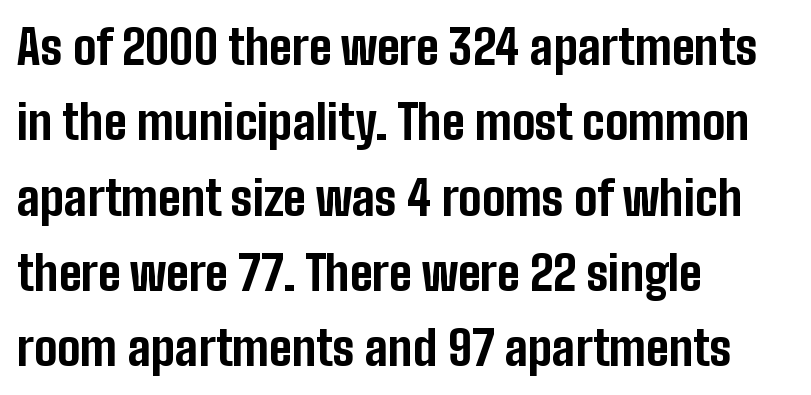
Q: Is the text bold? A: Yes.
Q: Is the text italic (slanted)? A: No, it is upright.
Q: Is the typeface a serif or a sans-serif typeface? A: Sans-serif.
Q: Is the text underlined? A: No.
Q: How is the paragraph aligned? A: Left-aligned.
Q: Is the spacing between letters normal or unusually wide? A: Normal.
Q: Is the spacing between lines tight, normal or loose? A: Normal.
Q: Width (condensed, normal, or wide)? A: Condensed.
Q: Stroke contrast? A: Low.
Q: x-height? A: Medium.
Q: Monospaced? A: No.
